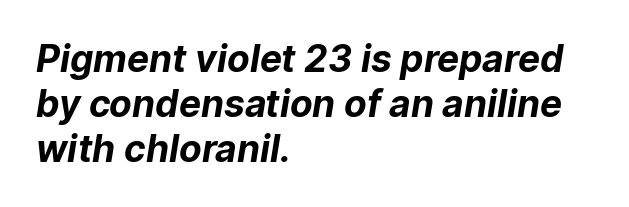
Q: Is the text bold? A: Yes.
Q: Is the typeface a serif or a sans-serif typeface? A: Sans-serif.
Q: Is the text underlined? A: No.
Q: How is the paragraph aligned? A: Left-aligned.
Q: Is the spacing between letters normal or unusually wide? A: Normal.
Q: Width (condensed, normal, or wide)? A: Normal.
Q: Stroke contrast? A: Low.
Q: x-height? A: Medium.
Q: Monospaced? A: No.
